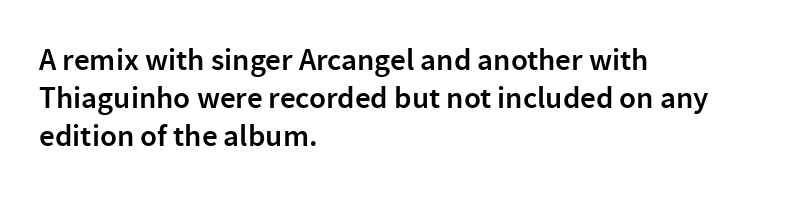
Which margin do the lines hug? The left one — the right edge is uneven. The glyphs in this specimen are sans serif. Just letters on the line, the space beneath them empty. Tall strokes in this sample are plumb rather than angled.
